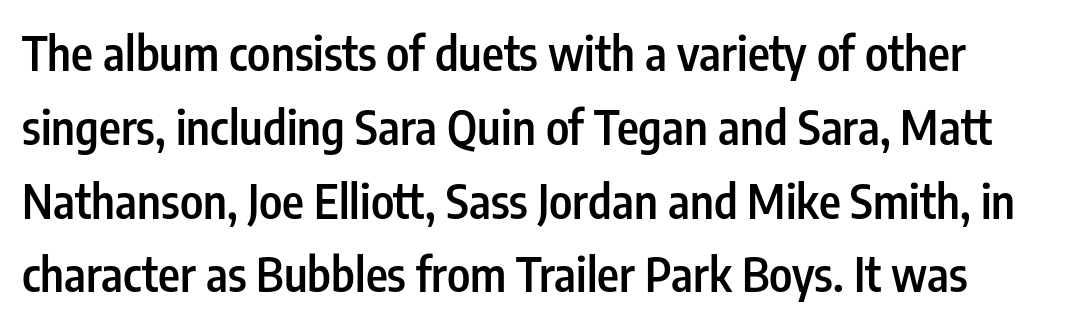
{"serif": "no", "italic": "no", "bold": "semi", "weight": "semibold", "width": "condensed", "stroke_contrast": "low", "x_height": "medium", "monospaced": "no", "underline": "no", "line_spacing": "normal", "line_spacing_ratio": 1.57, "letter_spacing": "normal", "letter_spacing_em": 0.0, "glyph_px": 47}
